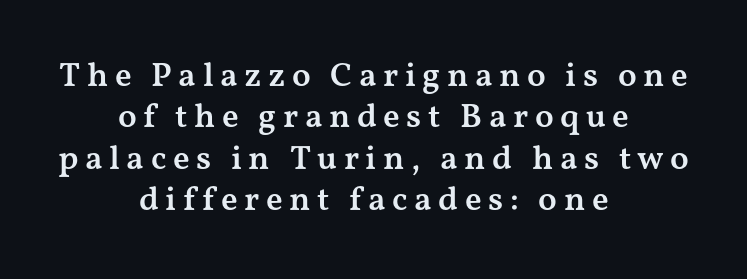
Q: Is the text bold? A: Semi-bold.
Q: Is the text italic (slanted)? A: No, it is upright.
Q: Is the typeface a serif or a sans-serif typeface? A: Serif.
Q: Is the text underlined? A: No.
Q: How is the paragraph aligned? A: Centered.
Q: Width (condensed, normal, or wide)? A: Wide.
Q: Stroke contrast? A: Medium.
Q: x-height? A: Medium.
Q: Monospaced? A: No.
